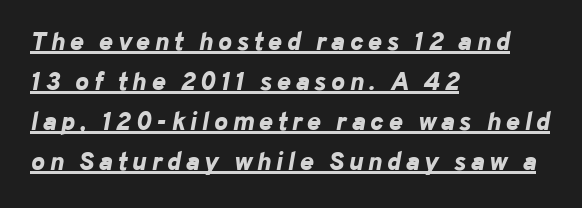
Q: Is the text bold? A: Yes.
Q: Is the text italic (slanted)? A: Yes, it leans right by about 10 degrees.
Q: Is the text underlined? A: Yes.
Q: How is the paragraph aligned? A: Left-aligned.
Q: Is the spacing between lines tight, normal or loose? A: Normal.
